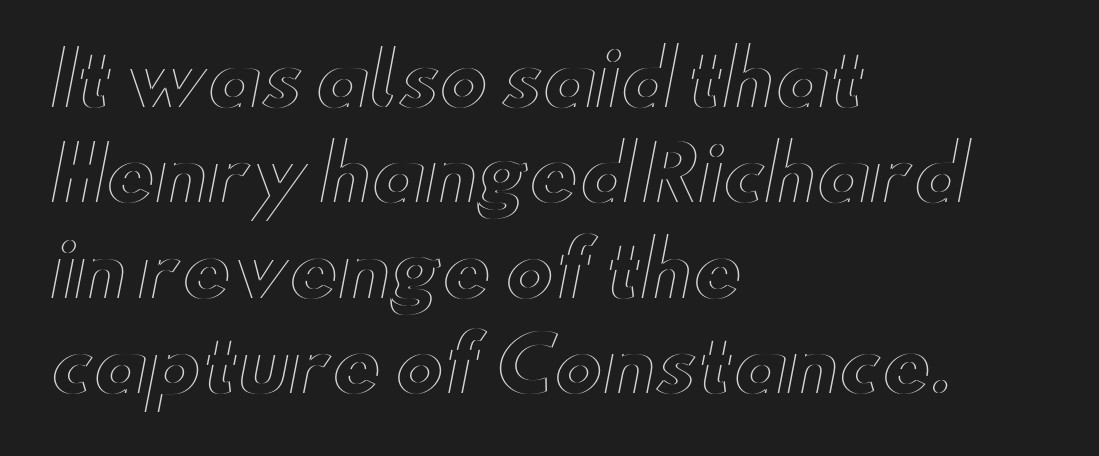
Q: Is the text italic (slanted)? A: Yes.
Q: Is the text underlined? A: No.
Q: How is the paragraph aligned? A: Left-aligned.
Q: Is the spacing between letters normal or unusually wide? A: Normal.
Q: Is the spacing between lines tight, normal or loose? A: Normal.
Q: Width (condensed, normal, or wide)? A: Wide.
Q: x-height? A: Small.
Q: Monospaced? A: No.
